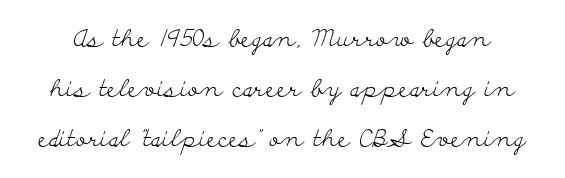
Reading down the column, the eye jumps a long way to each next line. The strokes are not fattened; the text isn't bold. Descenders are the only things crossing below the line.
